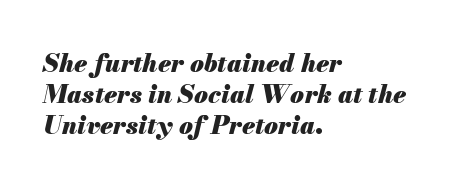
{"italic": "yes", "lean": "right", "slant_degrees": 13, "bold": "yes", "underline": "no", "align": "left", "line_spacing": "normal", "line_spacing_ratio": 1.25, "letter_spacing": "normal", "letter_spacing_em": 0.0, "glyph_px": 25}
